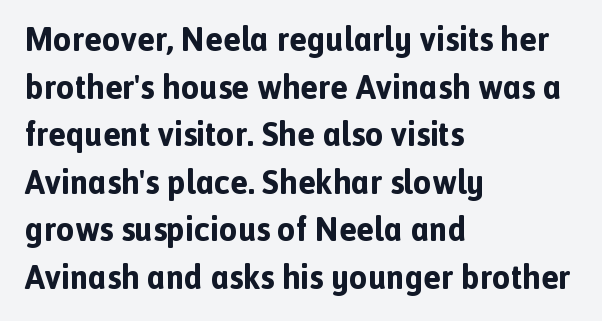
The image shows 33 px bold sans-serif type, upright; set left-aligned, normal line spacing (1.44x), normal letter spacing, not underlined; a medium x-height.
